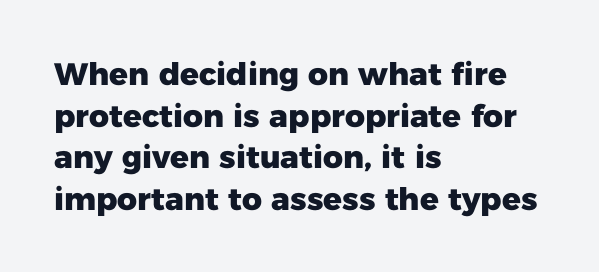
{"serif": "no", "italic": "no", "bold": "yes", "weight": "heavy", "width": "normal", "stroke_contrast": "low", "x_height": "medium", "monospaced": "no", "underline": "no", "align": "left", "line_spacing": "normal", "line_spacing_ratio": 1.34, "letter_spacing": "normal", "letter_spacing_em": 0.0, "glyph_px": 31}
